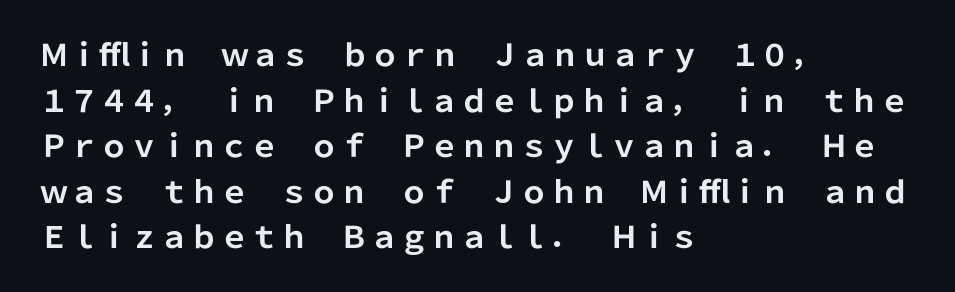
{"serif": "no", "italic": "no", "bold": "yes", "weight": "bold", "width": "normal", "stroke_contrast": "low", "x_height": "medium", "monospaced": "no", "underline": "no", "align": "left", "line_spacing": "normal", "line_spacing_ratio": 1.52, "letter_spacing": "normal", "letter_spacing_em": 0.0, "glyph_px": 30}
